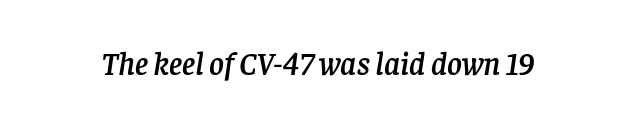
The image shows 32 px serif type, italic (leaning right); set normal letter spacing, not underlined; low stroke contrast and a large x-height.
